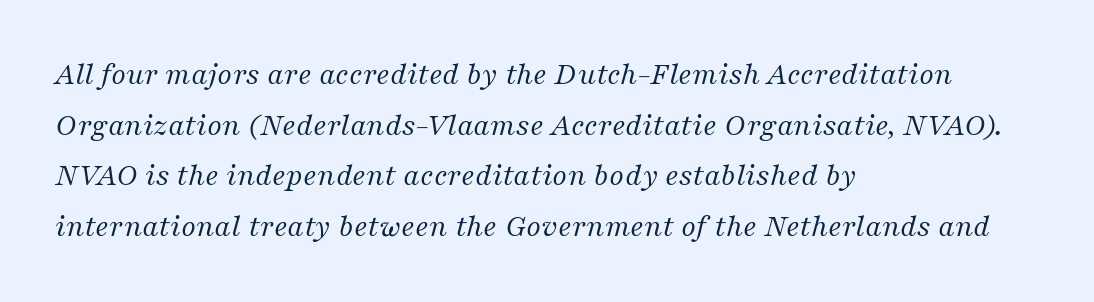
Q: Is the text bold? A: No.
Q: Is the text italic (slanted)? A: Yes, it leans right by about 16 degrees.
Q: Is the typeface a serif or a sans-serif typeface? A: Serif.
Q: Is the text underlined? A: No.
Q: How is the paragraph aligned? A: Left-aligned.
Q: Is the spacing between letters normal or unusually wide? A: Normal.
Q: Is the spacing between lines tight, normal or loose? A: Normal.
Q: Width (condensed, normal, or wide)? A: Normal.
Q: Stroke contrast? A: Medium.
Q: x-height? A: Medium.
Q: Monospaced? A: No.
